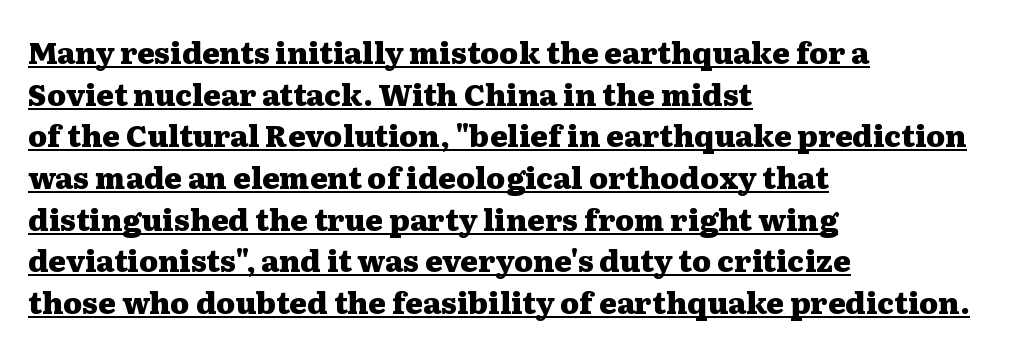
Looks like regular typesetting: each glyph gets only the width it needs. Italic: no, the glyphs are upright roman. Does the weight exceed regular? Yes, all the way to bold. Honestly, the underline is the first thing you notice here. Left-aligned paragraph, ragged on the right. This rendering leaves character spacing at its baseline value.
